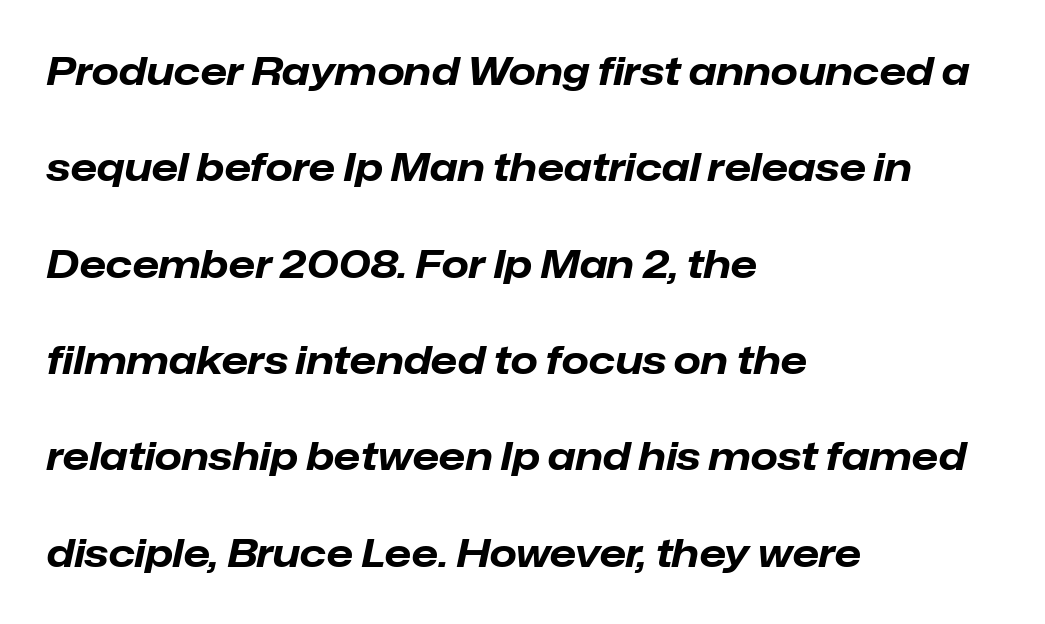
{"italic": "yes", "lean": "right", "slant_degrees": 12, "bold": "yes", "weight": "bold", "width": "normal", "stroke_contrast": "low", "x_height": "medium", "monospaced": "no", "underline": "no", "align": "left", "line_spacing": "loose", "line_spacing_ratio": 2.47, "letter_spacing": "normal", "letter_spacing_em": 0.0, "glyph_px": 39}
